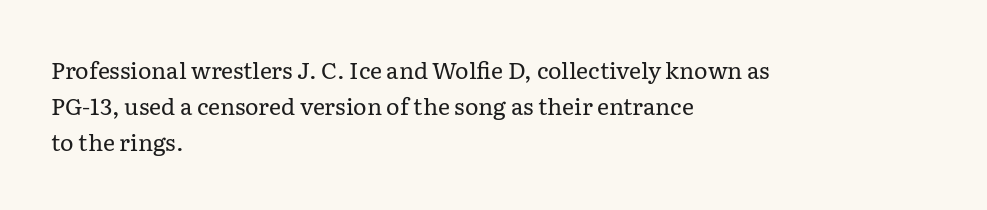
{"italic": "no", "bold": "no", "underline": "no", "align": "left", "line_spacing": "normal", "line_spacing_ratio": 1.56, "letter_spacing": "normal", "letter_spacing_em": 0.0, "glyph_px": 23}
